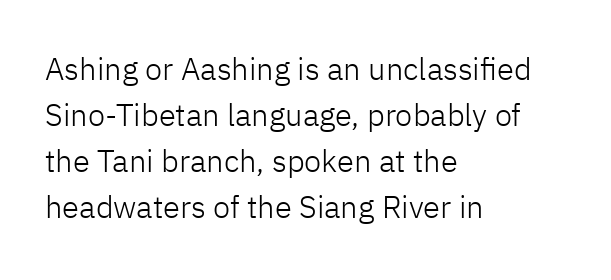
The image shows 31 px light sans-serif type, upright; set left-aligned, normal line spacing (1.48x), normal letter spacing, not underlined; low stroke contrast and a medium x-height.
